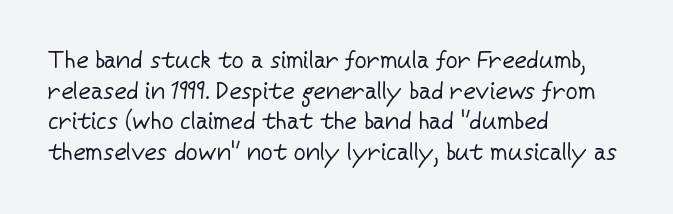
The image shows 24 px text type, upright; set left-aligned, normal line spacing (1.28x), normal letter spacing, not underlined.
